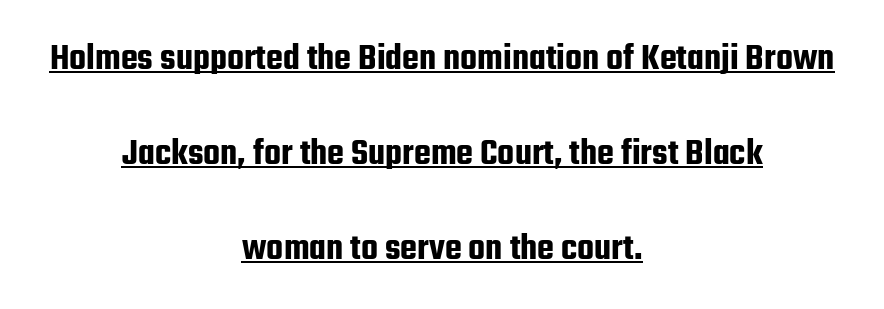
The image shows 39 px condensed sans-serif type, upright; set centered, loose line spacing (2.43x), normal letter spacing, underlined; low stroke contrast and a medium x-height.
